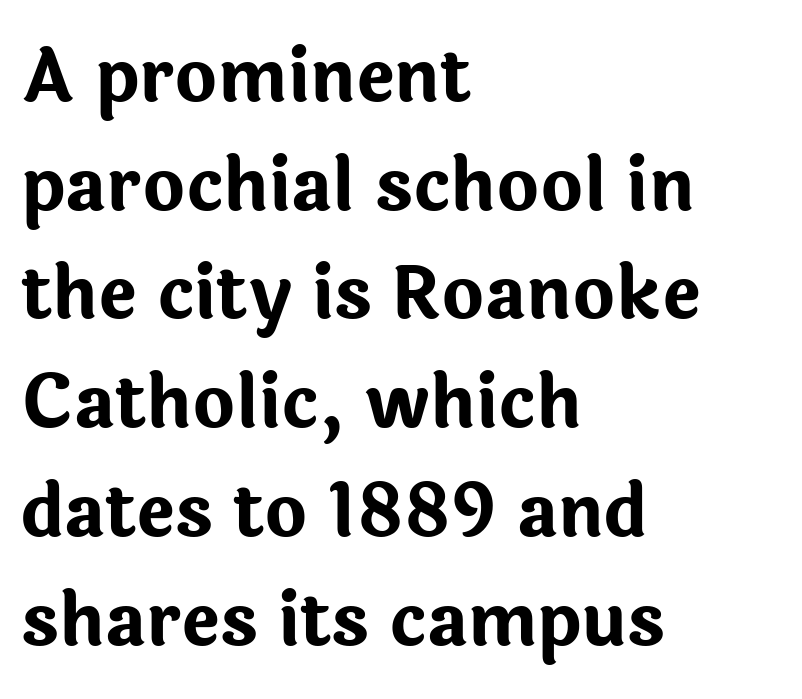
The image shows 72 px bold sans-serif type, upright; set left-aligned, normal line spacing (1.51x), normal letter spacing, not underlined; low stroke contrast and a medium x-height.
